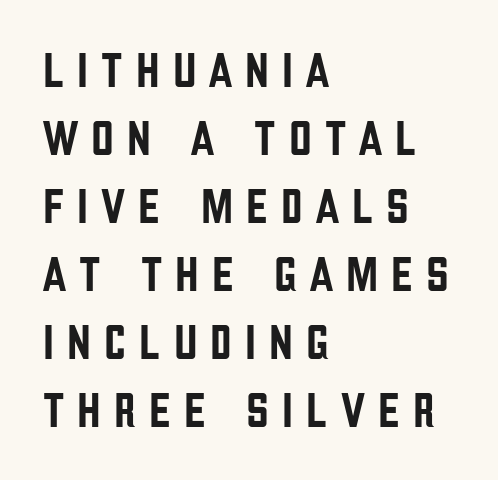
Q: Is the text italic (slanted)? A: No, it is upright.
Q: Is the typeface a serif or a sans-serif typeface? A: Sans-serif.
Q: Is the text underlined? A: No.
Q: How is the paragraph aligned? A: Left-aligned.
Q: Is the spacing between letters normal or unusually wide? A: Unusually wide.
Q: Is the spacing between lines tight, normal or loose? A: Normal.
Q: Width (condensed, normal, or wide)? A: Condensed.
Q: Stroke contrast? A: Low.
Q: x-height? A: Large.
Q: Monospaced? A: No.
